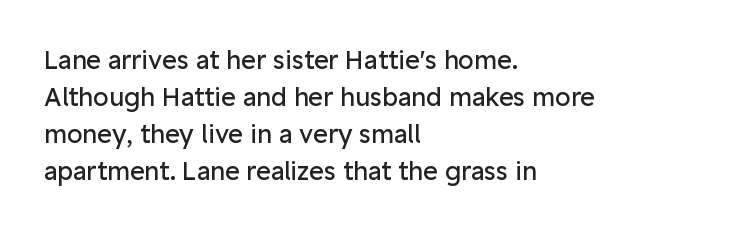
{"italic": "no", "bold": "no", "underline": "no", "align": "left", "line_spacing": "normal", "line_spacing_ratio": 1.48, "letter_spacing": "normal", "letter_spacing_em": 0.0, "glyph_px": 25}
